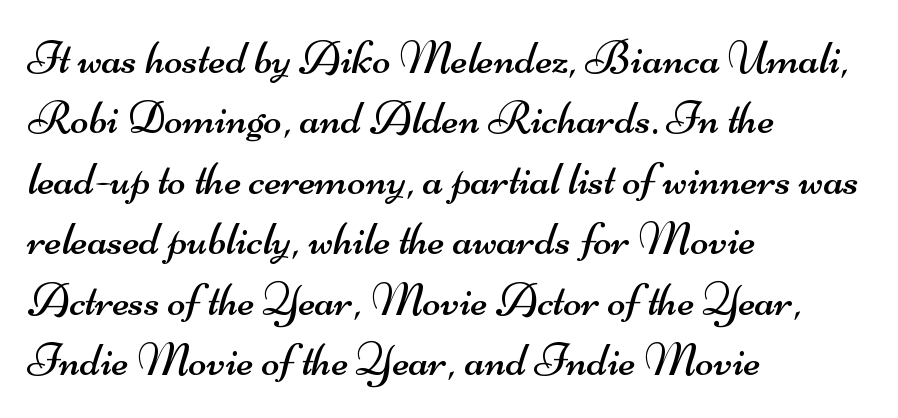
Observe the ordinary spacing: letters are neighbours, not strangers. Stroke terminals: plain, sans-serif. The vertical gap from one line to the next is medium. Where is the straight margin? On the left.
